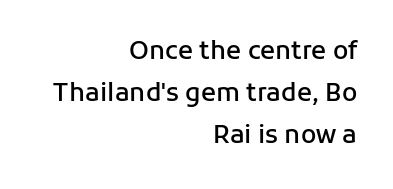
The image shows 25 px text type, upright; set right-aligned, normal line spacing (1.68x), normal letter spacing, not underlined.
